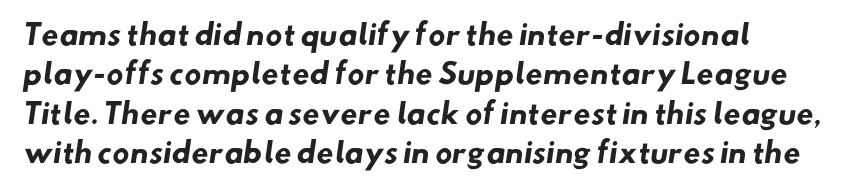
Q: Is the text bold? A: Yes.
Q: Is the typeface a serif or a sans-serif typeface? A: Sans-serif.
Q: Is the text underlined? A: No.
Q: How is the paragraph aligned? A: Left-aligned.
Q: Is the spacing between letters normal or unusually wide? A: Normal.
Q: Is the spacing between lines tight, normal or loose? A: Normal.
Q: Width (condensed, normal, or wide)? A: Normal.
Q: Stroke contrast? A: Low.
Q: x-height? A: Small.
Q: Monospaced? A: No.
